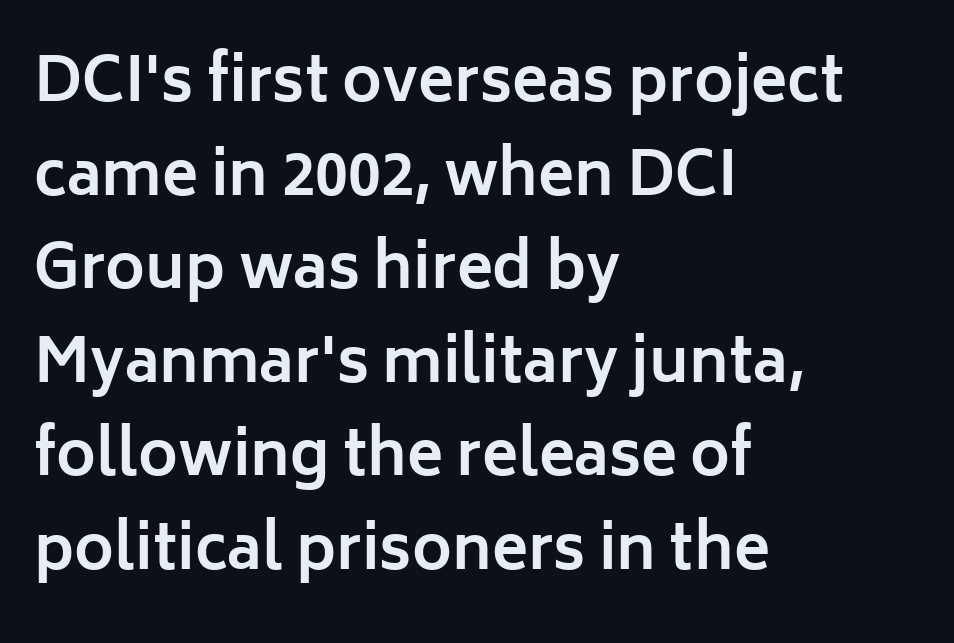
The image shows 60 px bold sans-serif type, upright; set left-aligned, normal line spacing (1.56x), normal letter spacing, not underlined; low stroke contrast and a medium x-height.
